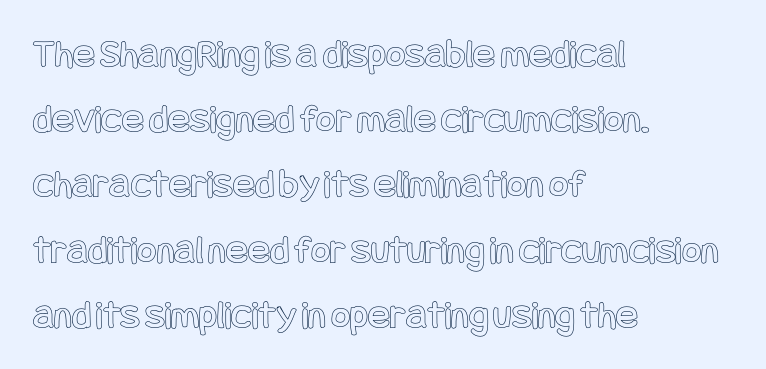
Q: Is the text italic (slanted)? A: No, it is upright.
Q: Is the text underlined? A: No.
Q: How is the paragraph aligned? A: Left-aligned.
Q: Is the spacing between letters normal or unusually wide? A: Normal.
Q: Is the spacing between lines tight, normal or loose? A: Normal.
Q: Width (condensed, normal, or wide)? A: Condensed.
Q: x-height? A: Large.
